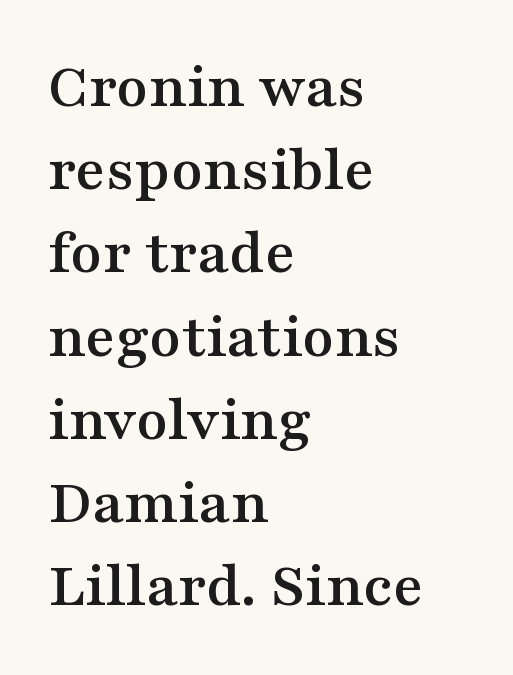
The image shows 65 px wide serif type, upright; set left-aligned, normal line spacing (1.28x), normal letter spacing, not underlined; medium stroke contrast and a medium x-height.
